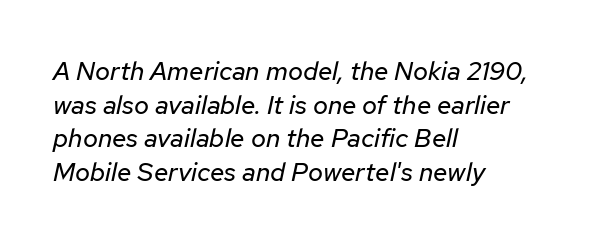
Q: Is the text bold? A: No.
Q: Is the text italic (slanted)? A: Yes, it leans right by about 12 degrees.
Q: Is the text underlined? A: No.
Q: How is the paragraph aligned? A: Left-aligned.
Q: Is the spacing between letters normal or unusually wide? A: Normal.
Q: Is the spacing between lines tight, normal or loose? A: Normal.
